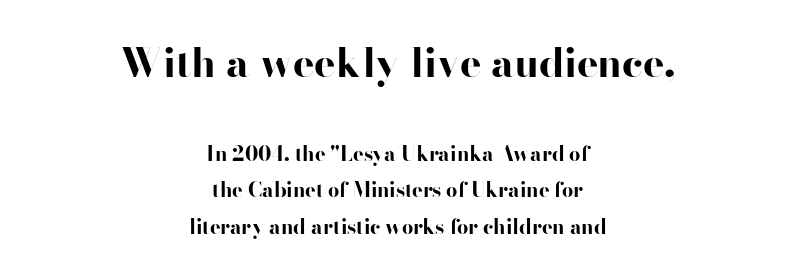
Tracking here is standard; glyphs follow each other at the usual distance. Grotesque or geometric, the face here clearly has no serifs. A roman cut, with each character standing at attention. Chunky letters — that's bold for sure. Top chunk: large. Bottom chunk: small. Do the characters align in a grid? No, the font is proportional.
